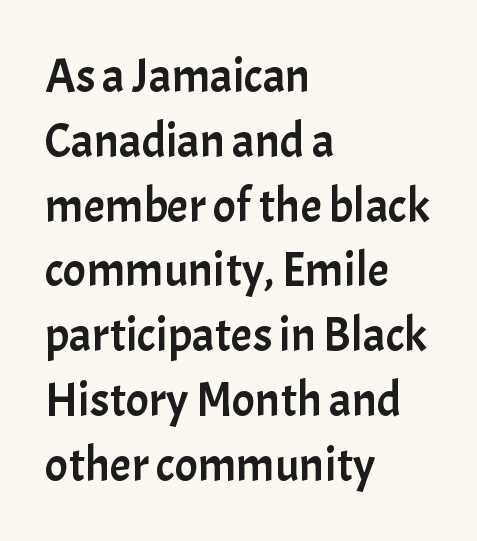
The image shows 48 px sans-serif type, upright; set left-aligned, normal line spacing (1.35x), normal letter spacing, not underlined; low stroke contrast and a medium x-height.
